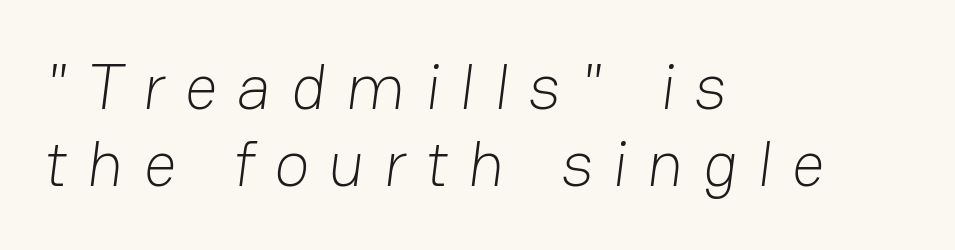
The image shows 65 px light sans-serif type; set left-aligned, line spacing 1.18x, unusually wide letter spacing (+0.3 em), not underlined; low stroke contrast and a medium x-height.
